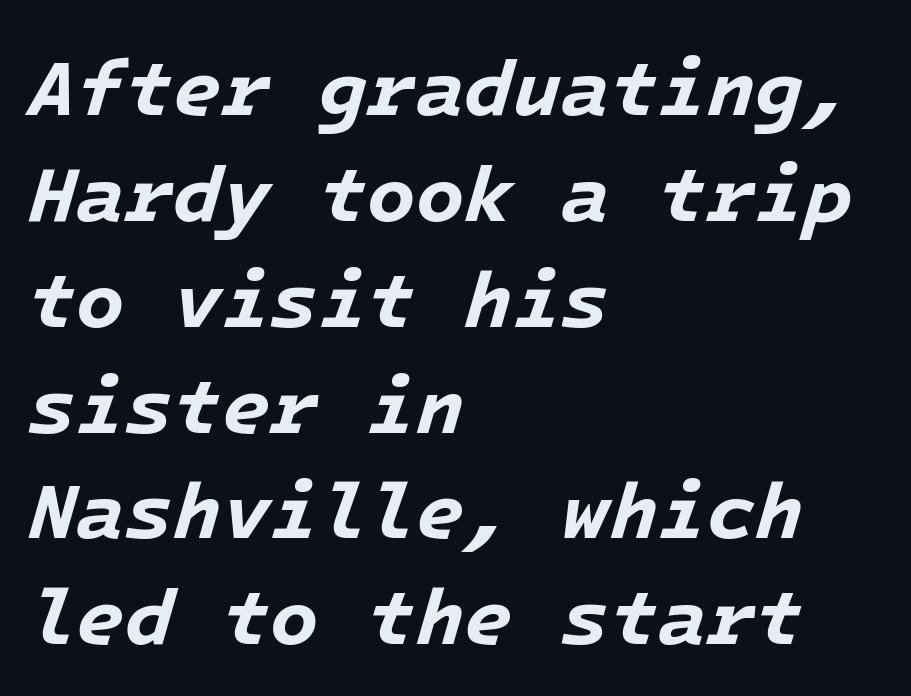
The rendering keeps characters at their native spacing. Typographic density is high because the face is bold. Compared with ordinary roman type, these characters are visibly tilted. A bare baseline throughout the passage.
